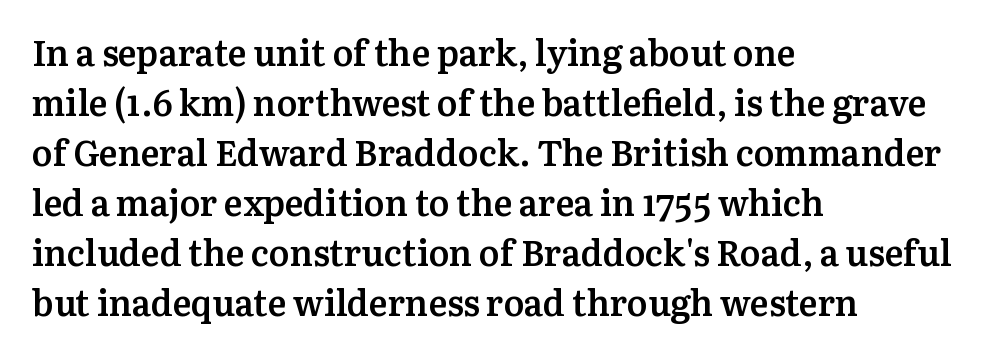
All the whitespace from short lines collects on the right. Look at the bottom of the vertical strokes: they flare into serifs here. The specimen reads as upright at a glance. The block of text has a typical density, with ordinary space between rows.
